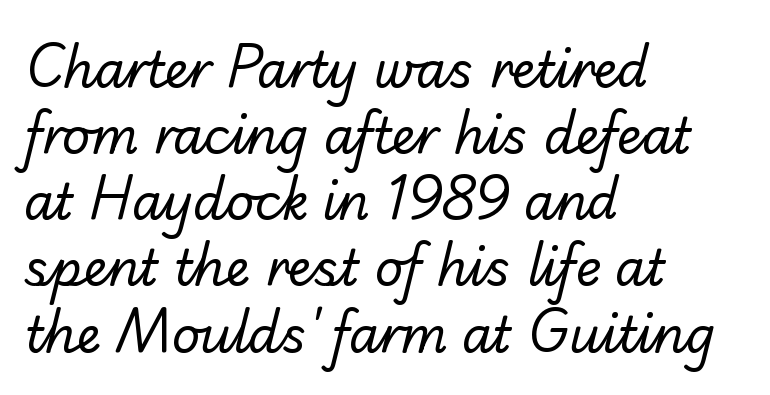
Baseline-to-baseline distance is the conventional proportion of letter height. Does extra space separate the letters? No, they use regular spacing. Font category for this specimen: sans-serif. Left-aligned paragraph, ragged on the right.
